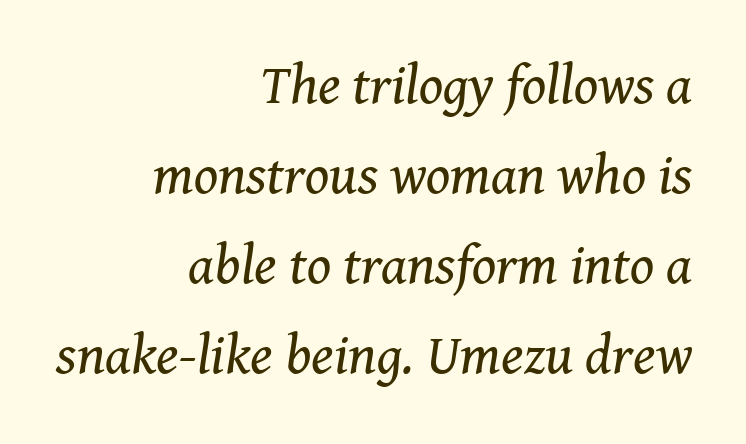
The image shows 56 px regular-weight serif type, italic (leaning right); set right-aligned, normal line spacing (1.61x), normal letter spacing, not underlined; medium stroke contrast and a medium x-height.
